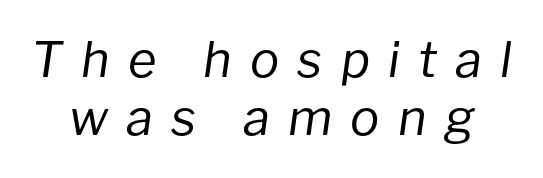
{"italic": "yes", "lean": "right", "slant_degrees": 8, "bold": "no", "weight": "regular", "width": "normal", "stroke_contrast": "low", "x_height": "medium", "monospaced": "no", "underline": "no", "line_spacing_ratio": 1.19, "letter_spacing": "wide", "letter_spacing_em": 0.37, "glyph_px": 49}
